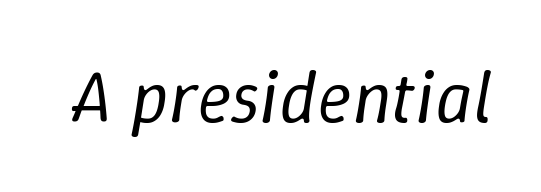
The image shows 73 px regular-weight type, italic (leaning right); set normal letter spacing, not underlined; low stroke contrast and a medium x-height.
